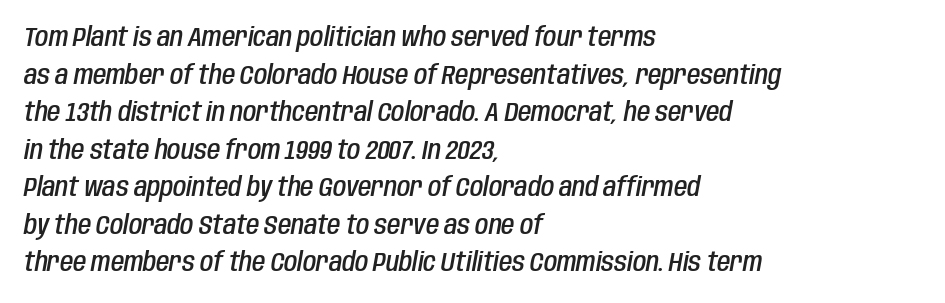
{"italic": "yes", "lean": "right", "slant_degrees": 10, "bold": "semi", "underline": "no", "align": "left", "line_spacing": "normal", "line_spacing_ratio": 1.39, "letter_spacing": "normal", "letter_spacing_em": 0.0, "glyph_px": 27}
